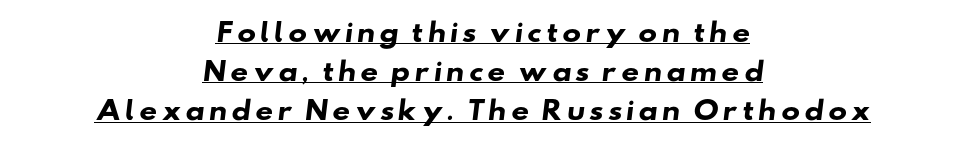
{"bold": "yes", "underline": "yes", "align": "center", "line_spacing": "normal", "line_spacing_ratio": 1.57, "glyph_px": 25}
